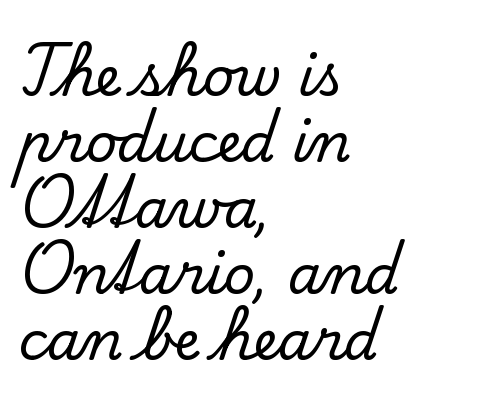
{"serif": "yes", "width": "normal", "stroke_contrast": "low", "x_height": "small", "monospaced": "no", "underline": "no", "align": "left", "line_spacing_ratio": 1.22, "letter_spacing": "normal", "letter_spacing_em": 0.0, "glyph_px": 54}
